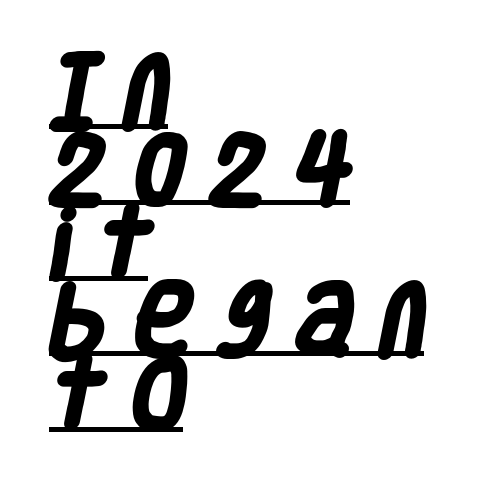
{"serif": "no", "bold": "yes", "weight": "heavy", "width": "condensed", "stroke_contrast": "low", "x_height": "large", "monospaced": "no", "underline": "yes", "align": "left", "line_spacing": "tight", "line_spacing_ratio": 0.96, "letter_spacing": "wide", "letter_spacing_em": 0.35, "glyph_px": 79}
